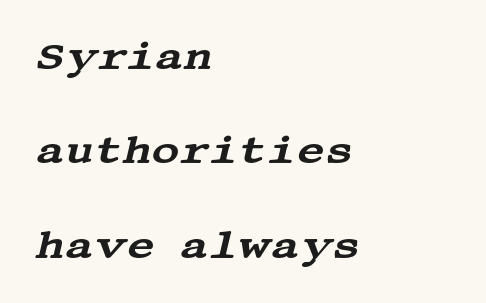
Q: Is the text italic (slanted)? A: Yes, it leans right by about 13 degrees.
Q: Is the typeface a serif or a sans-serif typeface? A: Serif.
Q: Is the text underlined? A: No.
Q: How is the paragraph aligned? A: Left-aligned.
Q: Is the spacing between letters normal or unusually wide? A: Normal.
Q: Is the spacing between lines tight, normal or loose? A: Loose.
Q: Width (condensed, normal, or wide)? A: Wide.
Q: Stroke contrast? A: Medium.
Q: x-height? A: Large.
